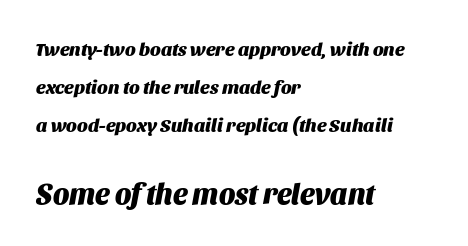
Slant detected: the letters are inclined. Compared with typical paragraphs, the rows here are farther apart. The paragraph has a hard left edge and a soft right edge. Unmarked baselines from the first word to the last. You'd pick this weight for a headline — it's a proper bold. The face used here appears at its bigger size in the lower chunk.
